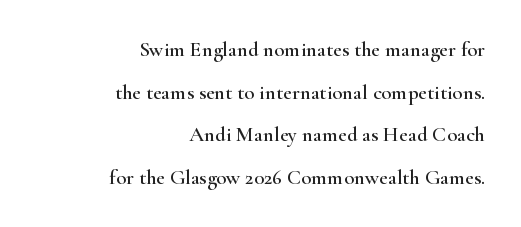
The line-height multiplier appears high, well above default. Is the block centered? No — it sits flush against the right margin. The gap between lines stays unmarked. Letter spacing: default. This is the regular roman posture of the typeface.
